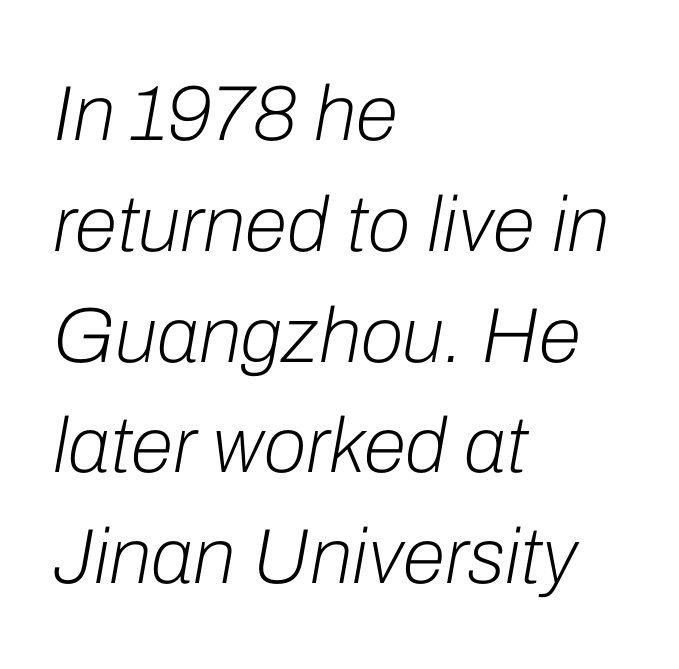
{"italic": "yes", "lean": "right", "slant_degrees": 10, "bold": "no", "weight": "light", "width": "normal", "stroke_contrast": "low", "x_height": "medium", "monospaced": "no", "underline": "no", "align": "left", "line_spacing": "normal", "line_spacing_ratio": 1.42, "letter_spacing": "normal", "letter_spacing_em": 0.0, "glyph_px": 78}
